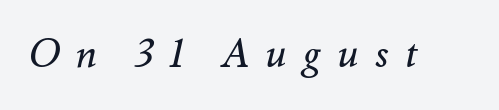
{"italic": "yes", "lean": "right", "slant_degrees": 12, "bold": "no", "weight": "regular", "width": "normal", "stroke_contrast": "medium", "x_height": "small", "monospaced": "no", "underline": "no", "letter_spacing": "wide", "letter_spacing_em": 0.41, "glyph_px": 40}
